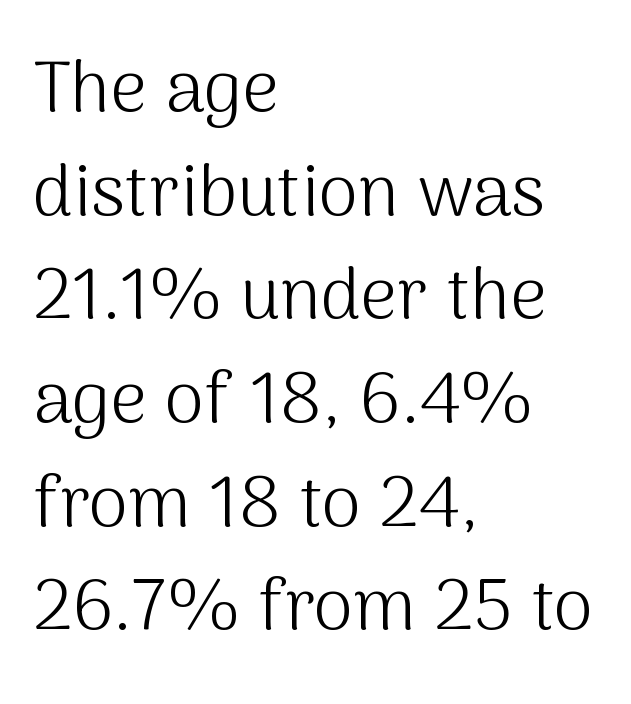
The image shows 72 px light sans-serif type, upright; set left-aligned, normal line spacing (1.44x), normal letter spacing, not underlined; medium stroke contrast and a medium x-height.
